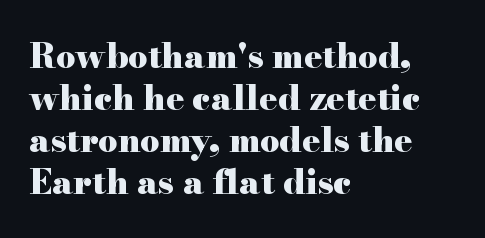
Q: Is the text bold? A: Yes.
Q: Is the text italic (slanted)? A: No, it is upright.
Q: Is the typeface a serif or a sans-serif typeface? A: Serif.
Q: Is the text underlined? A: No.
Q: How is the paragraph aligned? A: Left-aligned.
Q: Is the spacing between letters normal or unusually wide? A: Normal.
Q: Width (condensed, normal, or wide)? A: Wide.
Q: Stroke contrast? A: High.
Q: x-height? A: Small.
Q: Monospaced? A: No.
